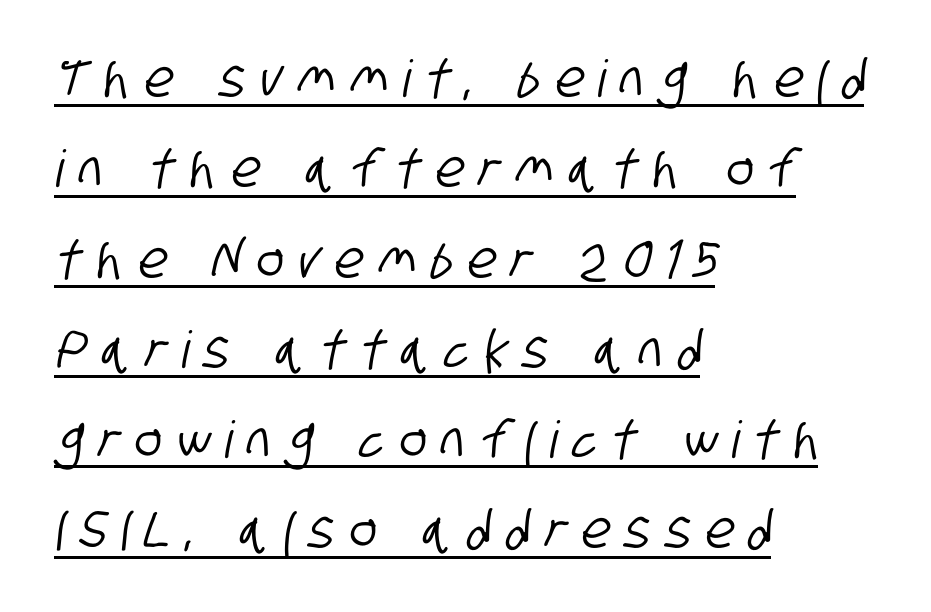
Q: Is the typeface a serif or a sans-serif typeface? A: Sans-serif.
Q: Is the text underlined? A: Yes.
Q: How is the paragraph aligned? A: Left-aligned.
Q: Is the spacing between letters normal or unusually wide? A: Unusually wide.
Q: Width (condensed, normal, or wide)? A: Condensed.
Q: Stroke contrast? A: Low.
Q: x-height? A: Large.
Q: Monospaced? A: No.
